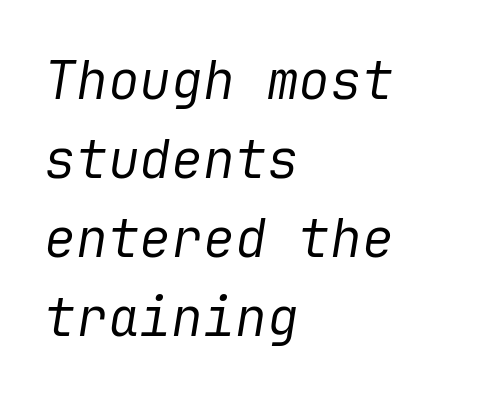
{"italic": "yes", "lean": "right", "slant_degrees": 9, "bold": "no", "weight": "regular", "width": "normal", "stroke_contrast": "low", "x_height": "medium", "underline": "no", "align": "left", "line_spacing": "normal", "line_spacing_ratio": 1.49, "letter_spacing": "normal", "letter_spacing_em": 0.0, "glyph_px": 53}
